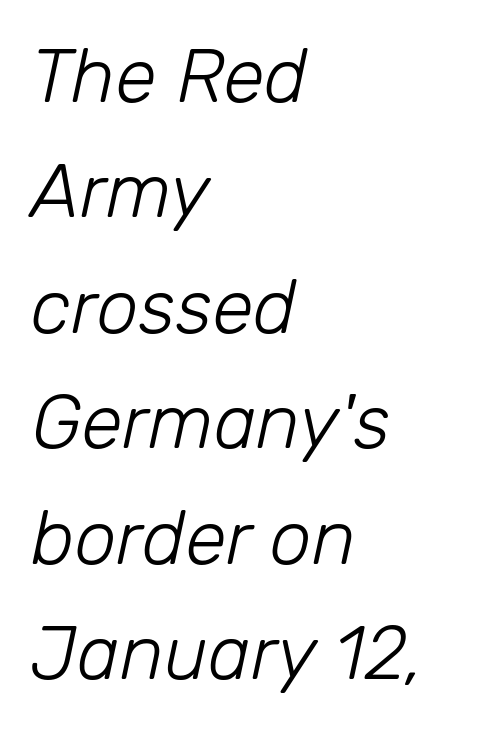
The image shows 75 px light type, italic (leaning right); set left-aligned, normal line spacing (1.54x), normal letter spacing, not underlined; low stroke contrast and a medium x-height.
